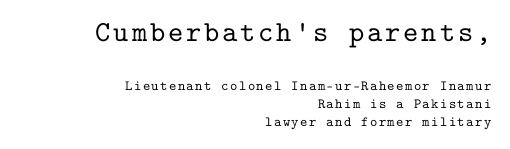
Q: Is the text italic (slanted)? A: No, it is upright.
Q: Is the typeface a serif or a sans-serif typeface? A: Serif.
Q: Is the text underlined? A: No.
Q: How is the paragraph aligned? A: Right-aligned.
Q: Is the spacing between lines tight, normal or loose? A: Normal.
Q: Which block of text is set in a larger size, the first (top) or the second (bottom)? A: The first (top) one.
Q: Width (condensed, normal, or wide)? A: Normal.
Q: Stroke contrast? A: Low.
Q: x-height? A: Medium.
Q: Monospaced? A: Yes.
